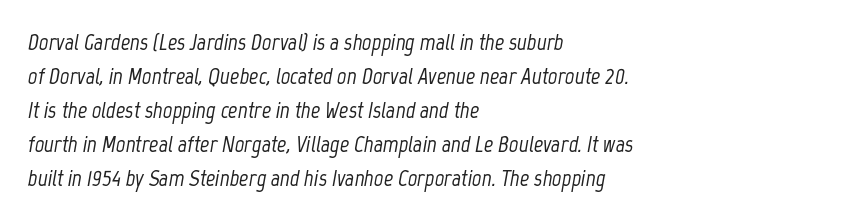
Short and long lines alike share a common starting point at left. Underline: absent. Successive baselines arrive at the customary interval. Yep, that's italic — everything's leaning. The rendering keeps characters at their native spacing.
